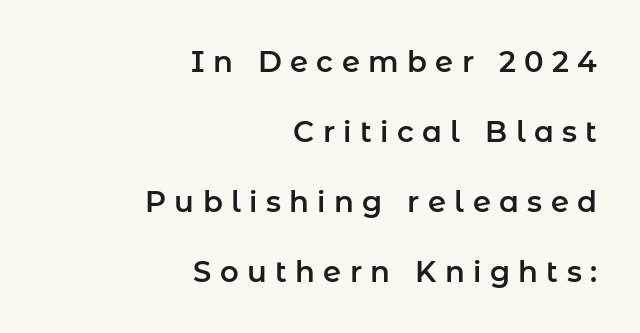
Q: Is the text italic (slanted)? A: No, it is upright.
Q: Is the typeface a serif or a sans-serif typeface? A: Sans-serif.
Q: Is the text underlined? A: No.
Q: How is the paragraph aligned? A: Right-aligned.
Q: Is the spacing between letters normal or unusually wide? A: Unusually wide.
Q: Is the spacing between lines tight, normal or loose? A: Loose.
Q: Width (condensed, normal, or wide)? A: Normal.
Q: Stroke contrast? A: Low.
Q: x-height? A: Medium.
Q: Monospaced? A: No.
